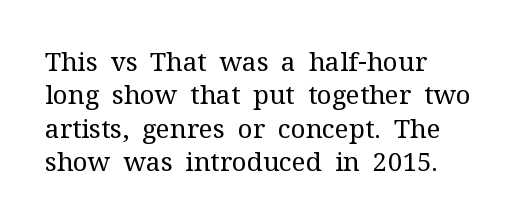
The image shows 26 px text type, upright; set left-aligned, normal line spacing (1.28x), normal letter spacing, not underlined.
